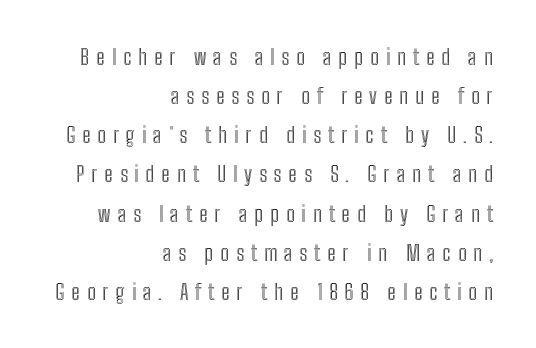
This sample is right-justified, so line beginnings fall wherever the words allow. You can tell it's not italic because the verticals are truly vertical. Letters rest on an invisible, unmarked baseline. Is the letter spacing exaggerated? Yes — the characters are pushed far apart.
